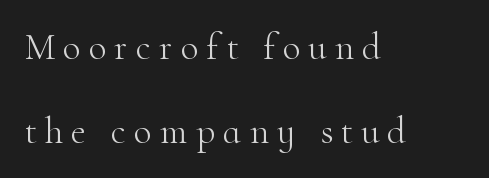
{"serif": "yes", "italic": "no", "bold": "no", "weight": "light", "width": "normal", "stroke_contrast": "high", "x_height": "small", "monospaced": "no", "underline": "no", "align": "left", "line_spacing": "loose", "line_spacing_ratio": 2.27, "letter_spacing": "wide", "letter_spacing_em": 0.22, "glyph_px": 37}
